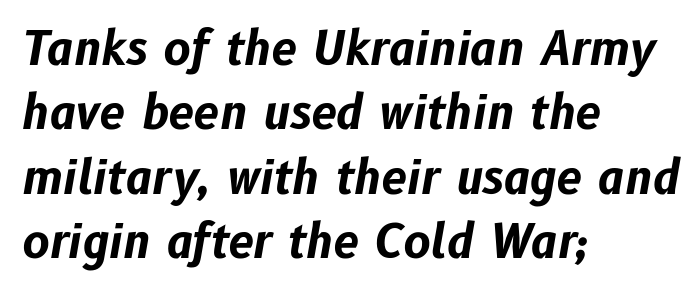
Q: Is the text bold? A: Yes.
Q: Is the text italic (slanted)? A: Yes, it leans right by about 10 degrees.
Q: Is the text underlined? A: No.
Q: How is the paragraph aligned? A: Left-aligned.
Q: Is the spacing between letters normal or unusually wide? A: Normal.
Q: Is the spacing between lines tight, normal or loose? A: Normal.
Q: Width (condensed, normal, or wide)? A: Normal.
Q: Stroke contrast? A: Low.
Q: x-height? A: Medium.
Q: Monospaced? A: No.
